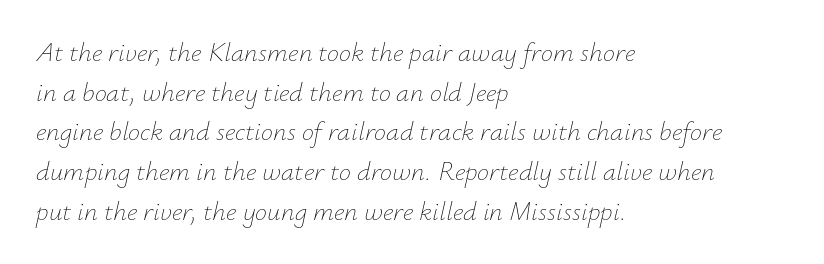
Each stroke keeps to a modest, everyday thickness or less. Glyph-to-glyph distance matches everyday printed text. Left-aligned paragraph, ragged on the right. Rendered with sloped, italic letterforms.
